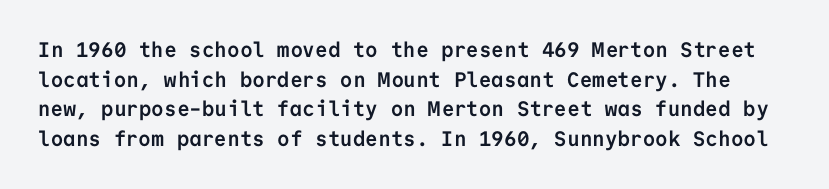
{"italic": "no", "bold": "yes", "underline": "no", "line_spacing": "normal", "line_spacing_ratio": 1.41, "letter_spacing": "normal", "letter_spacing_em": 0.0, "glyph_px": 21}
